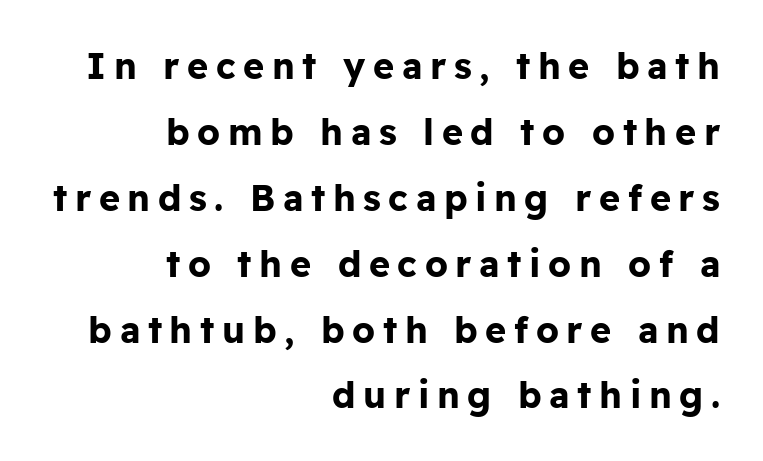
Q: Is the text bold? A: Yes.
Q: Is the text italic (slanted)? A: No, it is upright.
Q: Is the typeface a serif or a sans-serif typeface? A: Sans-serif.
Q: Is the text underlined? A: No.
Q: How is the paragraph aligned? A: Right-aligned.
Q: Is the spacing between letters normal or unusually wide? A: Unusually wide.
Q: Width (condensed, normal, or wide)? A: Normal.
Q: Stroke contrast? A: Low.
Q: x-height? A: Medium.
Q: Monospaced? A: No.
